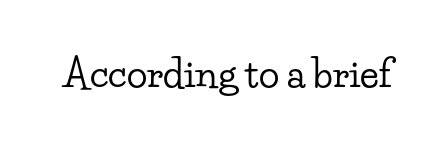
{"serif": "yes", "italic": "no", "width": "wide", "stroke_contrast": "low", "x_height": "small", "monospaced": "no", "underline": "no", "letter_spacing": "normal", "letter_spacing_em": 0.0, "glyph_px": 38}
